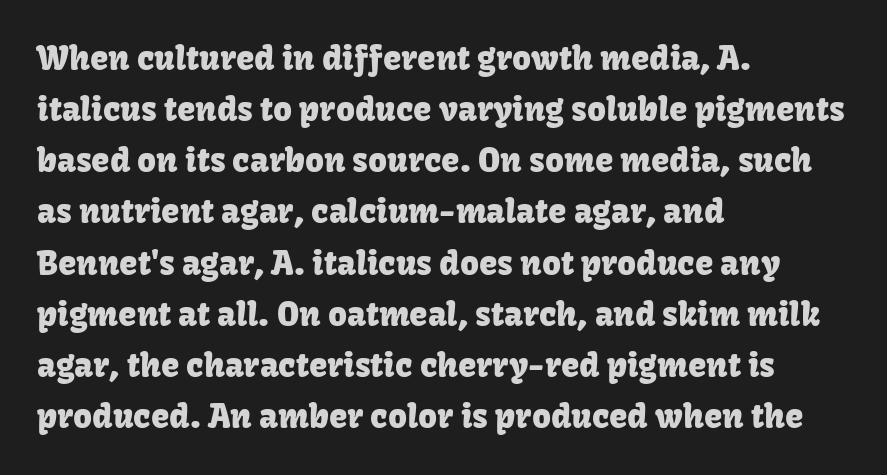
The lines in this sample share a left origin and differ only in where they stop. Compared with typical paragraphs, the rows here are spaced about the same. Compared with typical body copy, the letter spacing here is the same. Check under the words: just untouched page. What kind of face is this? One without serifs — a sans.
